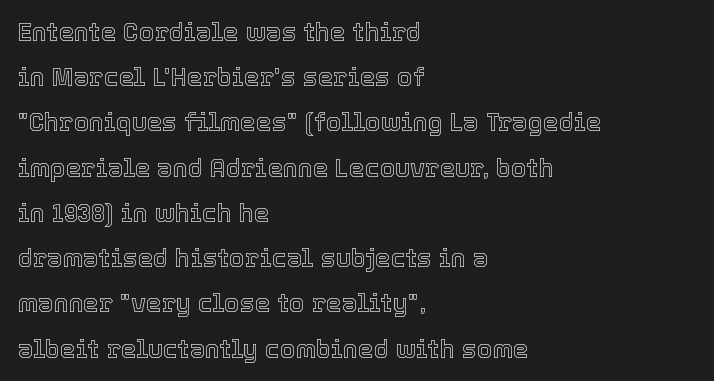
{"italic": "no", "underline": "no", "align": "left", "line_spacing_ratio": 1.81, "letter_spacing": "normal", "letter_spacing_em": 0.0, "glyph_px": 25}
